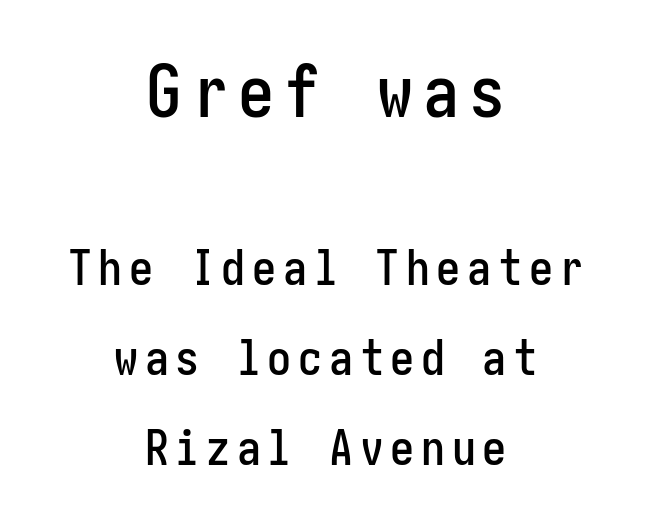
The image shows 72 px condensed sans-serif type, upright; set centered, line spacing 1.87x, not underlined; the first (top) block is 1.5x larger; low stroke contrast and a medium x-height.
